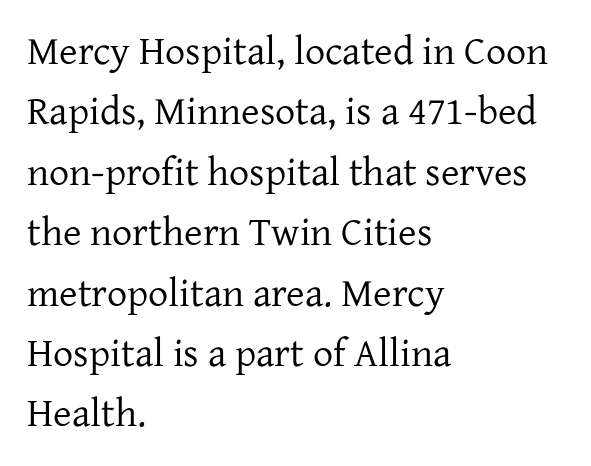
{"serif": "yes", "italic": "no", "bold": "no", "weight": "regular", "width": "normal", "stroke_contrast": "low", "x_height": "medium", "monospaced": "no", "underline": "no", "align": "left", "line_spacing": "normal", "line_spacing_ratio": 1.51, "letter_spacing": "normal", "letter_spacing_em": 0.0, "glyph_px": 40}
